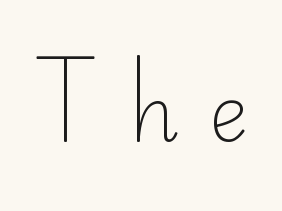
Q: Is the text bold? A: No.
Q: Is the text italic (slanted)? A: No, it is upright.
Q: Is the typeface a serif or a sans-serif typeface? A: Sans-serif.
Q: Is the text underlined? A: No.
Q: Is the spacing between letters normal or unusually wide? A: Unusually wide.
Q: Width (condensed, normal, or wide)? A: Normal.
Q: Stroke contrast? A: Low.
Q: x-height? A: Small.
Q: Monospaced? A: No.
